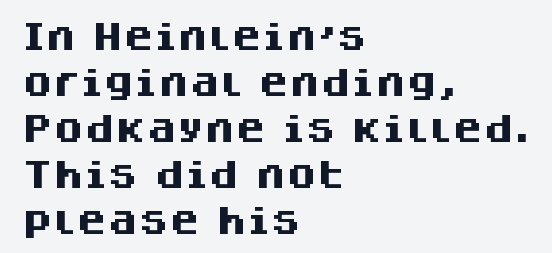
Q: Is the text bold? A: Yes.
Q: Is the text italic (slanted)? A: No, it is upright.
Q: Is the typeface a serif or a sans-serif typeface? A: Sans-serif.
Q: Is the text underlined? A: No.
Q: How is the paragraph aligned? A: Left-aligned.
Q: Is the spacing between letters normal or unusually wide? A: Normal.
Q: Is the spacing between lines tight, normal or loose? A: Normal.
Q: Width (condensed, normal, or wide)? A: Normal.
Q: Stroke contrast? A: Medium.
Q: x-height? A: Large.
Q: Monospaced? A: No.
